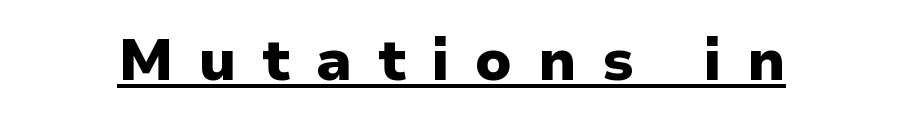
The glyphs have the mass of a bold cut. A typesetter would call this heavily tracked-out type. Note the varied advance widths — an 'i' is clearly narrower than an 'm'. The text was rendered using a sans face with plain stroke endings.
